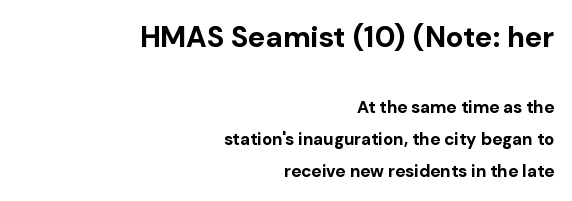
The image shows 29 px bold sans-serif type, upright; set right-aligned, line spacing 1.88x, normal letter spacing, not underlined; the first (top) block is 1.71x larger; low stroke contrast and a medium x-height.
